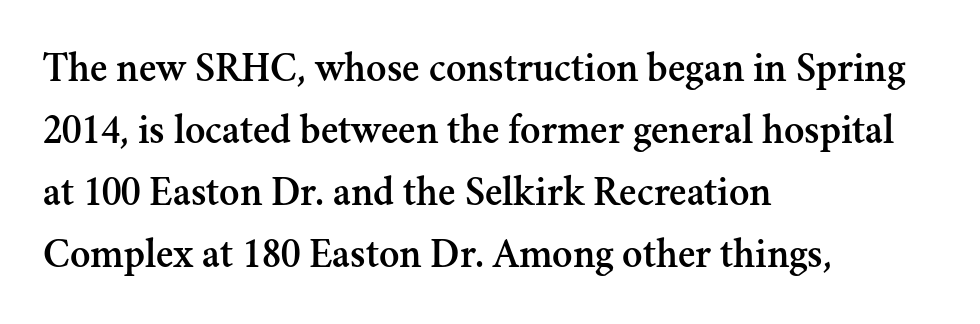
Rule under the text: the space is simply empty. Style check: upright. Note the varied advance widths — an 'i' is clearly narrower than an 'm'. The typeface chosen for these lines features serifs. All the whitespace from short lines collects on the right.
